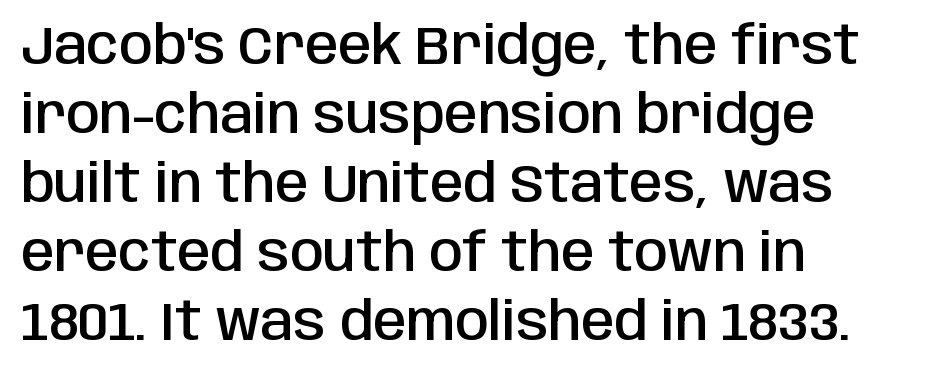
{"serif": "no", "italic": "no", "bold": "semi", "weight": "semibold", "width": "condensed", "stroke_contrast": "low", "x_height": "large", "monospaced": "no", "underline": "no", "align": "left", "line_spacing": "normal", "line_spacing_ratio": 1.28, "letter_spacing": "normal", "letter_spacing_em": 0.0, "glyph_px": 54}
